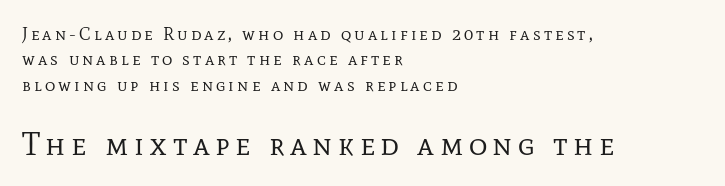
The letters stand upright; this is a roman face. In terms of letterform style, serifs are clearly present. Quick note: underline off. This block has exactly the height ordinary leading produces. Unbolded letterforms with no extra heft.
